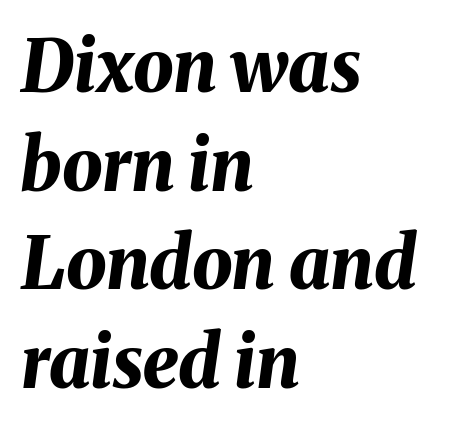
The image shows 72 px bold type, italic (leaning right); set left-aligned, normal line spacing (1.37x), normal letter spacing, not underlined; medium stroke contrast and a medium x-height.
